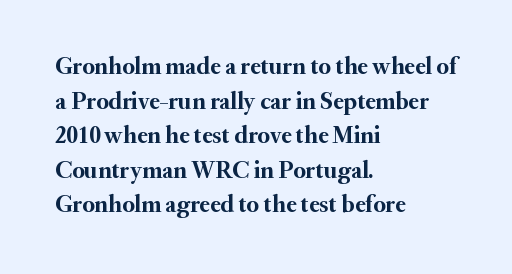
{"italic": "no", "bold": "yes", "underline": "no", "align": "left", "line_spacing": "normal", "line_spacing_ratio": 1.44, "letter_spacing": "normal", "letter_spacing_em": 0.0, "glyph_px": 24}
